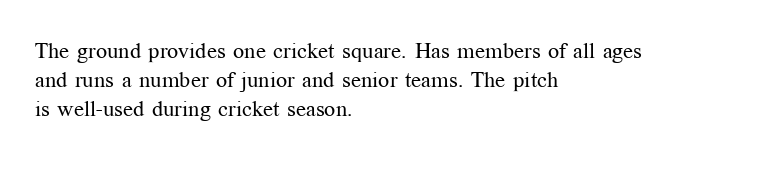
Tall strokes in this sample are plumb rather than angled. The passage shown has conventional tracking throughout. Every row of glyphs begins at an identical x-position on the left. A normal amount of white space separates one row of letters from the next. Type without underlining.
